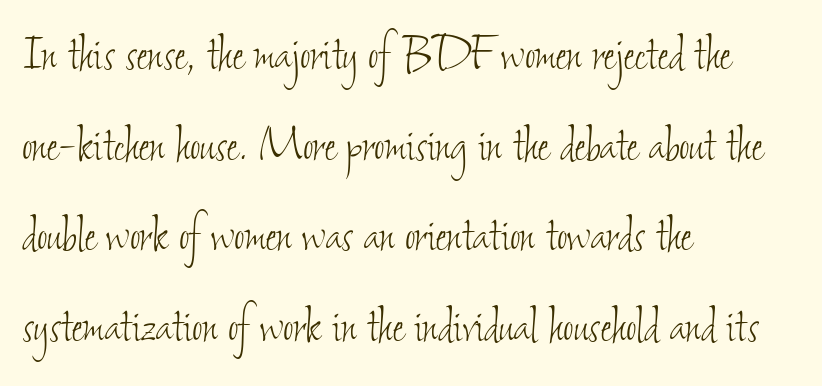
Q: Is the text bold? A: No.
Q: Is the text underlined? A: No.
Q: How is the paragraph aligned? A: Left-aligned.
Q: Is the spacing between letters normal or unusually wide? A: Normal.
Q: Is the spacing between lines tight, normal or loose? A: Normal.
Q: Width (condensed, normal, or wide)? A: Condensed.
Q: Stroke contrast? A: Low.
Q: x-height? A: Small.
Q: Monospaced? A: No.
